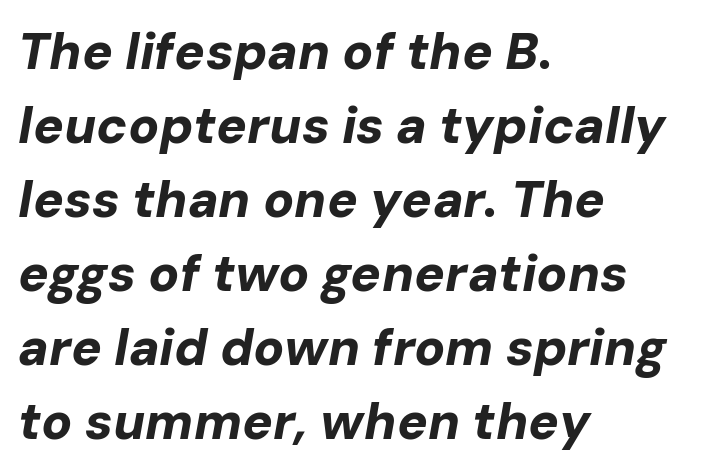
Q: Is the text bold? A: Yes.
Q: Is the text italic (slanted)? A: Yes, it leans right by about 10 degrees.
Q: Is the text underlined? A: No.
Q: How is the paragraph aligned? A: Left-aligned.
Q: Is the spacing between letters normal or unusually wide? A: Normal.
Q: Is the spacing between lines tight, normal or loose? A: Normal.
Q: Width (condensed, normal, or wide)? A: Normal.
Q: Stroke contrast? A: Low.
Q: x-height? A: Medium.
Q: Monospaced? A: No.
